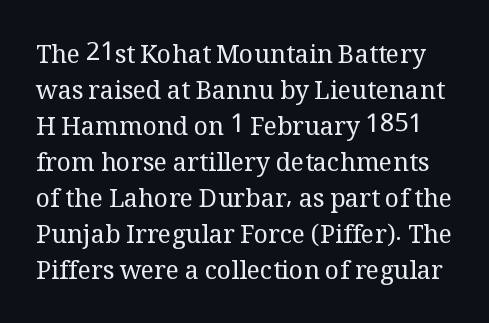
This rendering leaves character spacing at its baseline value. No heavy texture on the line: the type isn't bold. Unlike italic type, these characters show no tilt at all. Lines of text with bare space underneath. One glance says typical: line gaps are just what's usual.
